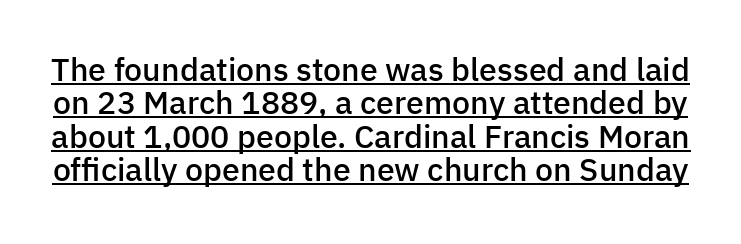
Q: Is the text bold? A: Semi-bold.
Q: Is the text italic (slanted)? A: No, it is upright.
Q: Is the typeface a serif or a sans-serif typeface? A: Sans-serif.
Q: Is the text underlined? A: Yes.
Q: Is the spacing between letters normal or unusually wide? A: Normal.
Q: Is the spacing between lines tight, normal or loose? A: Tight.
Q: Width (condensed, normal, or wide)? A: Normal.
Q: Stroke contrast? A: Low.
Q: x-height? A: Medium.
Q: Monospaced? A: No.
